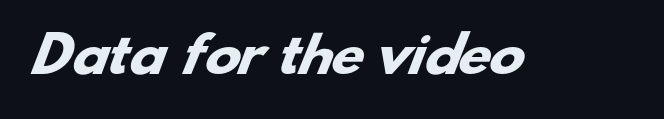
A bare baseline throughout the passage. You could call the tracking neutral — neither tight nor loose. A dark, heavy texture on the line: the type is bold. Is this a fixed-width face? No — the glyphs have proportional, varying widths.
